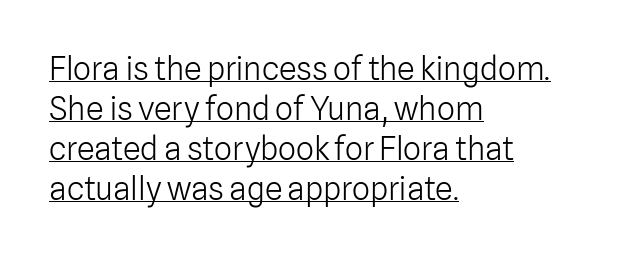
The image shows 32 px light sans-serif type, upright; set left-aligned, normal line spacing (1.25x), normal letter spacing, underlined; low stroke contrast and a medium x-height.
